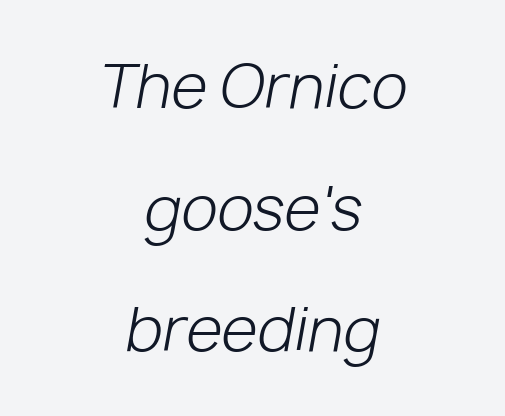
Line starts and ends both wander, symmetrically. Has an underline been added? It has not. Italic: yes, the glyphs are oblique. Compared with typical body copy, the letter spacing here is the same. The letterforms sit at book weight or below. The letters advance in unequal steps, a hallmark of proportional type.
